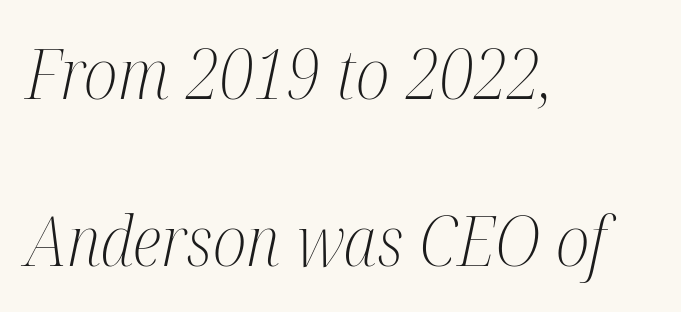
{"serif": "yes", "italic": "yes", "lean": "right", "slant_degrees": 12, "bold": "no", "weight": "light", "width": "condensed", "stroke_contrast": "medium", "x_height": "medium", "monospaced": "no", "underline": "no", "align": "left", "line_spacing": "loose", "line_spacing_ratio": 2.42, "letter_spacing": "normal", "letter_spacing_em": 0.0, "glyph_px": 69}
